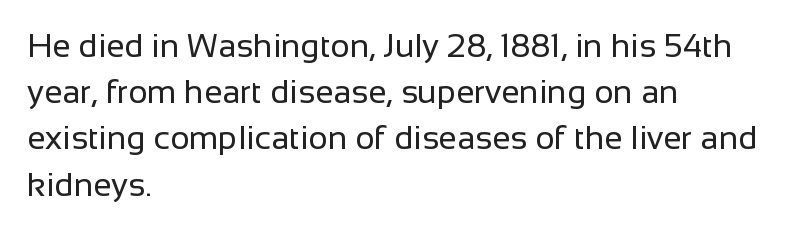
{"serif": "no", "italic": "no", "bold": "no", "weight": "regular", "width": "normal", "stroke_contrast": "low", "x_height": "medium", "monospaced": "no", "underline": "no", "align": "left", "line_spacing": "normal", "line_spacing_ratio": 1.4, "letter_spacing": "normal", "letter_spacing_em": 0.0, "glyph_px": 33}
